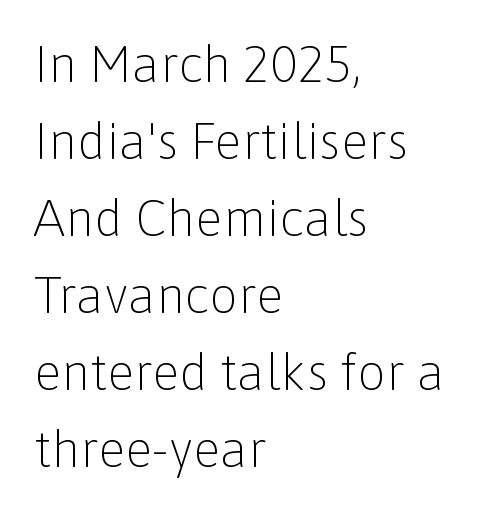
Designer's note — italics off, roman on. The string is rendered with underlining switched off. Note the varied advance widths — an 'i' is clearly narrower than an 'm'. The rendering shows plain stroke endings on the letterforms — a sans-serif design. Stems and bowls with no extra thickness — not bold. In terms of letterspacing, this is plain default setting.
